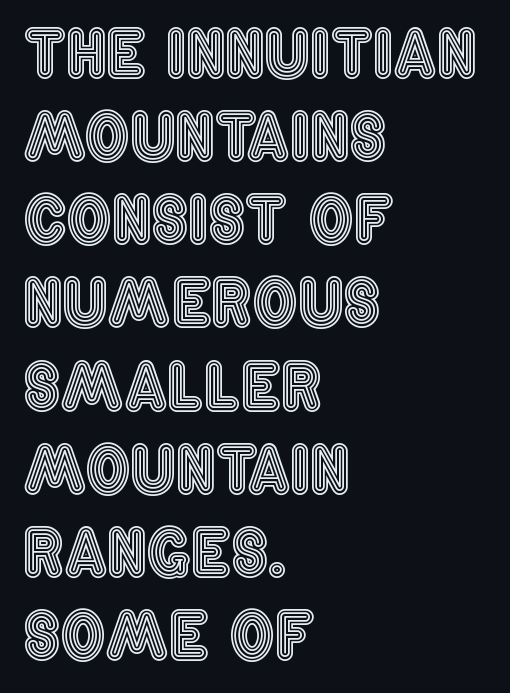
The zone under the glyphs is completely vacant. Evenly set lines give the paragraph a standard silhouette. The setting favours the left margin, as ordinary paragraphs usually do. Is there any slant? The stems are plumb. Is this a fixed-width face? No — the glyphs have proportional, varying widths. No extra tracking has been applied to these lines.
